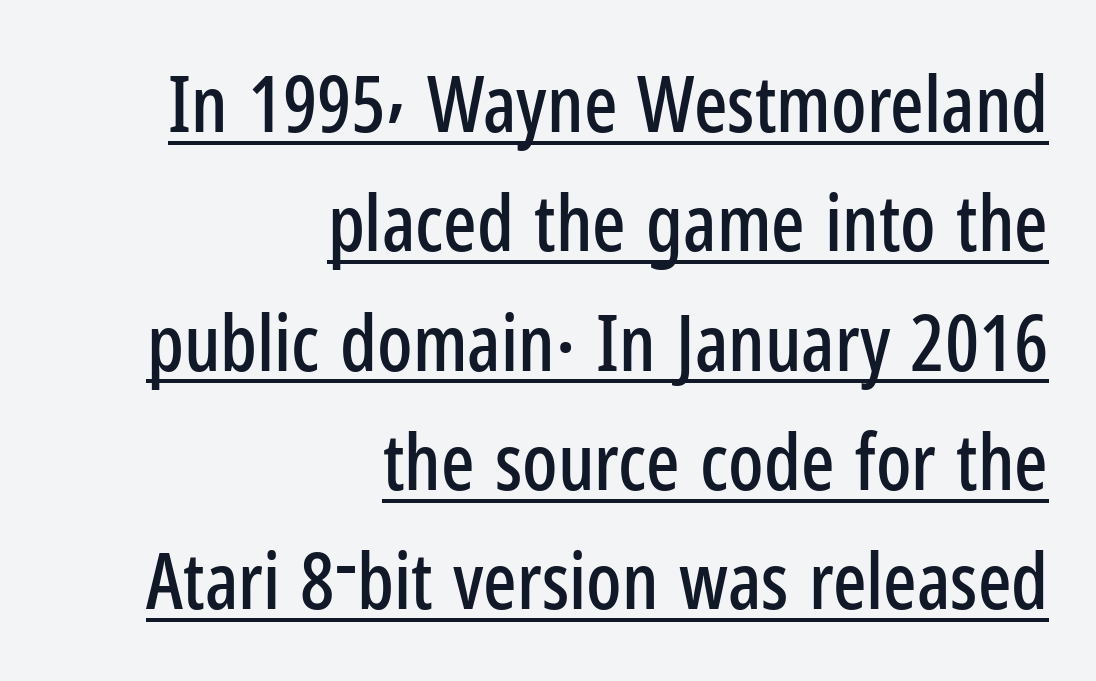
Q: Is the text italic (slanted)? A: No, it is upright.
Q: Is the typeface a serif or a sans-serif typeface? A: Sans-serif.
Q: Is the text underlined? A: Yes.
Q: How is the paragraph aligned? A: Right-aligned.
Q: Is the spacing between letters normal or unusually wide? A: Normal.
Q: Is the spacing between lines tight, normal or loose? A: Normal.
Q: Width (condensed, normal, or wide)? A: Condensed.
Q: Stroke contrast? A: Low.
Q: x-height? A: Medium.
Q: Monospaced? A: No.
